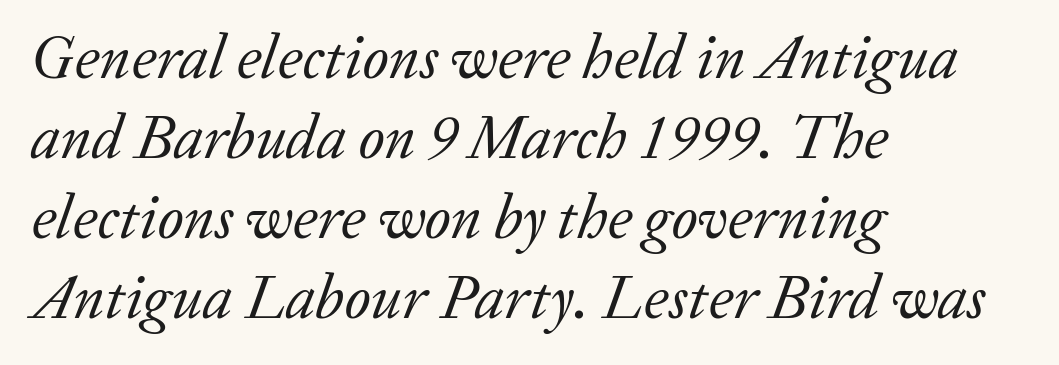
{"serif": "yes", "italic": "yes", "lean": "right", "slant_degrees": 20, "bold": "no", "weight": "regular", "width": "normal", "stroke_contrast": "low", "x_height": "medium", "monospaced": "no", "underline": "no", "align": "left", "line_spacing": "normal", "line_spacing_ratio": 1.29, "letter_spacing": "normal", "letter_spacing_em": 0.0, "glyph_px": 62}
